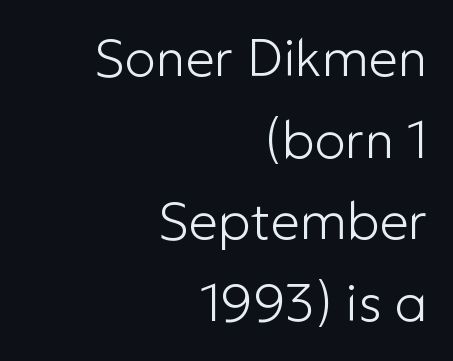
Q: Is the text bold? A: No.
Q: Is the text italic (slanted)? A: No, it is upright.
Q: Is the typeface a serif or a sans-serif typeface? A: Sans-serif.
Q: Is the text underlined? A: No.
Q: How is the paragraph aligned? A: Right-aligned.
Q: Is the spacing between letters normal or unusually wide? A: Normal.
Q: Is the spacing between lines tight, normal or loose? A: Normal.
Q: Width (condensed, normal, or wide)? A: Normal.
Q: Stroke contrast? A: Low.
Q: x-height? A: Medium.
Q: Monospaced? A: No.
